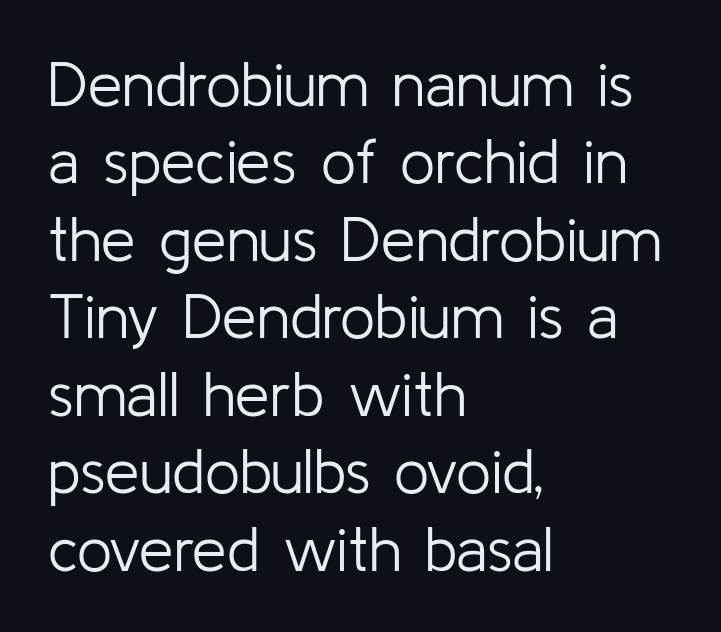
{"serif": "no", "italic": "no", "bold": "no", "weight": "light", "width": "normal", "stroke_contrast": "low", "x_height": "medium", "monospaced": "no", "underline": "no", "align": "left", "line_spacing": "normal", "line_spacing_ratio": 1.25, "letter_spacing": "normal", "letter_spacing_em": 0.0, "glyph_px": 62}
